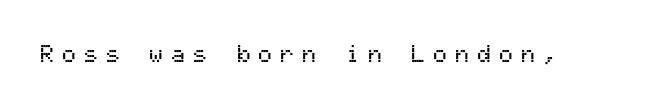
Q: Is the text italic (slanted)? A: No, it is upright.
Q: Is the text underlined? A: No.
Q: Is the spacing between letters normal or unusually wide? A: Unusually wide.
